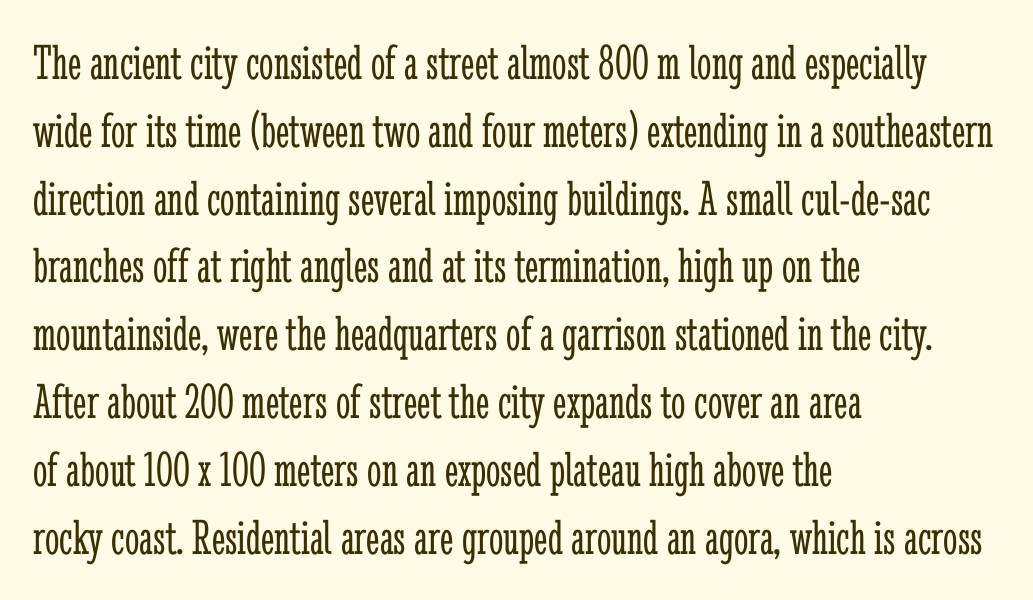
Q: Is the text bold? A: No.
Q: Is the text italic (slanted)? A: No, it is upright.
Q: Is the typeface a serif or a sans-serif typeface? A: Serif.
Q: Is the text underlined? A: No.
Q: How is the paragraph aligned? A: Left-aligned.
Q: Is the spacing between letters normal or unusually wide? A: Normal.
Q: Is the spacing between lines tight, normal or loose? A: Normal.
Q: Width (condensed, normal, or wide)? A: Condensed.
Q: Stroke contrast? A: Low.
Q: x-height? A: Medium.
Q: Monospaced? A: No.
